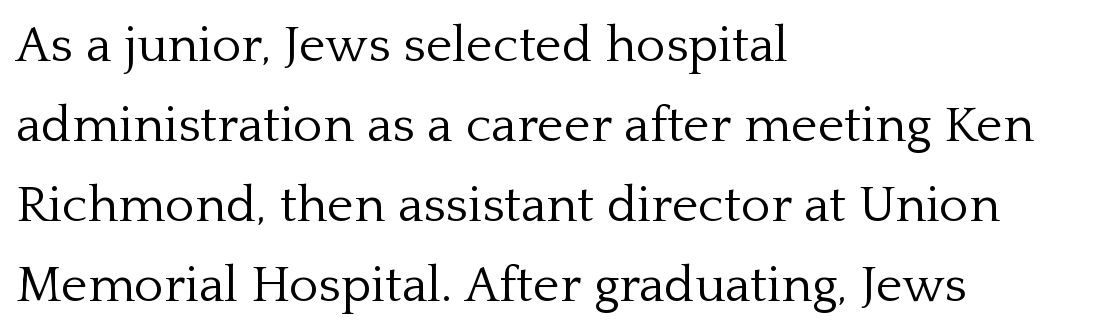
Q: Is the text bold? A: No.
Q: Is the text italic (slanted)? A: No, it is upright.
Q: Is the typeface a serif or a sans-serif typeface? A: Serif.
Q: Is the text underlined? A: No.
Q: How is the paragraph aligned? A: Left-aligned.
Q: Is the spacing between letters normal or unusually wide? A: Normal.
Q: Is the spacing between lines tight, normal or loose? A: Normal.
Q: Width (condensed, normal, or wide)? A: Normal.
Q: Stroke contrast? A: Low.
Q: x-height? A: Medium.
Q: Monospaced? A: No.
